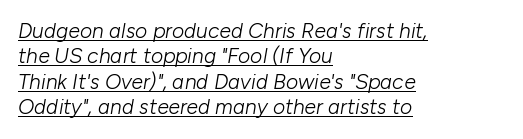
The image shows 21 px text type, italic (leaning right); set left-aligned, line spacing 1.21x, normal letter spacing, underlined.
